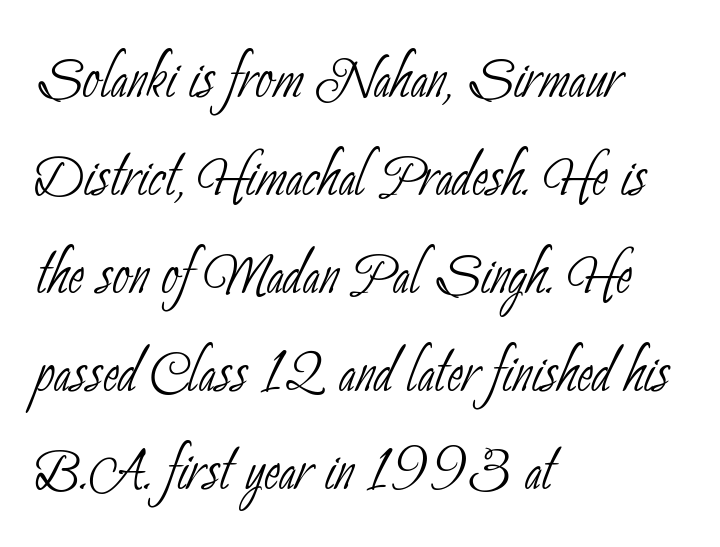
{"serif": "no", "bold": "no", "weight": "thin", "width": "condensed", "stroke_contrast": "low", "x_height": "small", "monospaced": "no", "underline": "no", "align": "left", "line_spacing": "normal", "line_spacing_ratio": 1.29, "letter_spacing": "normal", "letter_spacing_em": 0.0, "glyph_px": 76}
